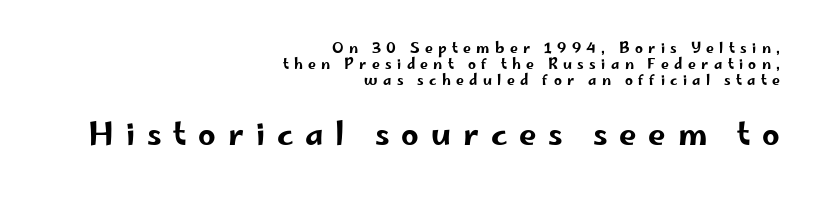
The image shows 31 px wide sans-serif type, upright; set right-aligned, tight line spacing (1.14x), unusually wide letter spacing (+0.38 em), not underlined; the second (bottom) block is 2.21x larger; low stroke contrast and a small x-height.
